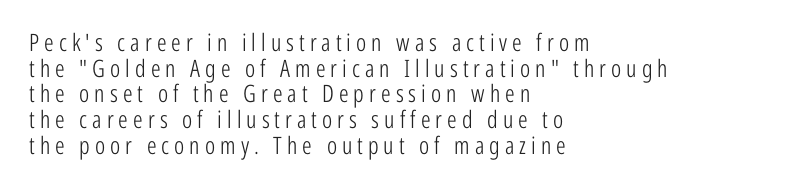
Reading down the block, your eye returns to a fixed left position each line. Descenders hang freely into open space. Tall strokes in this sample are plumb rather than angled. Students, observe: this is what under-led, compact text looks like.
